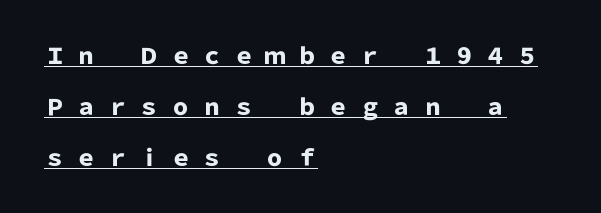
You can tell it's not italic because the verticals are truly vertical. Horizontal alignment here is leftward, the default for most running prose. Tracking here is generous; glyphs stand well apart from one another. What's the leading like? Stretched, with rows far apart.
